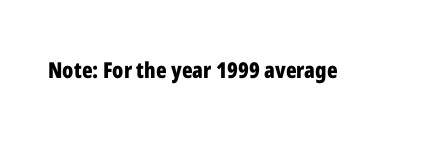
Short note: letters normally spaced. Words float on clear page, feet unadorned. The letters stand upright; this is a roman face. Heavy, bold letterforms.
